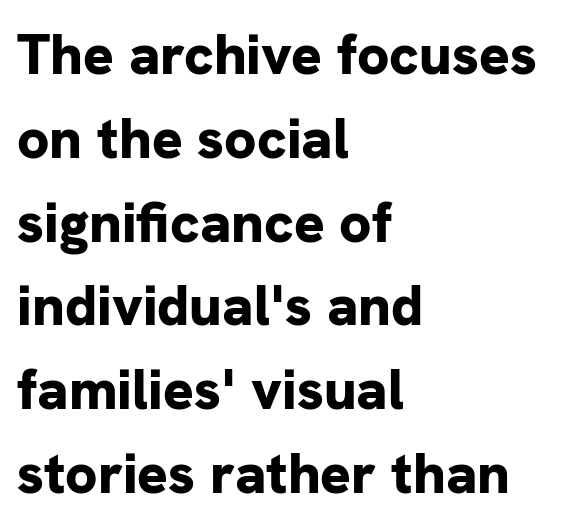
The image shows 57 px bold sans-serif type, upright; set left-aligned, normal line spacing (1.47x), normal letter spacing, not underlined; low stroke contrast and a medium x-height.
